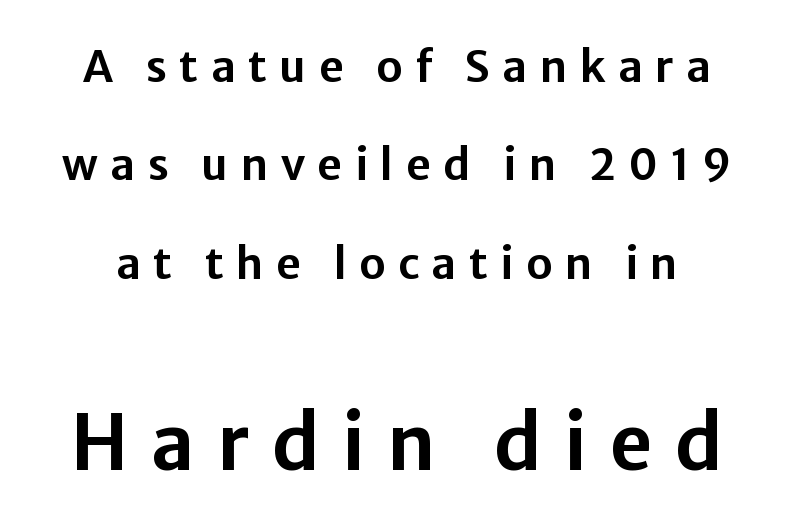
{"serif": "no", "italic": "no", "width": "normal", "stroke_contrast": "low", "x_height": "medium", "monospaced": "no", "underline": "no", "line_spacing": "loose", "line_spacing_ratio": 2.29, "letter_spacing": "wide", "letter_spacing_em": 0.29, "larger_block": "second", "size_ratio": 1.77, "glyph_px": 76}
